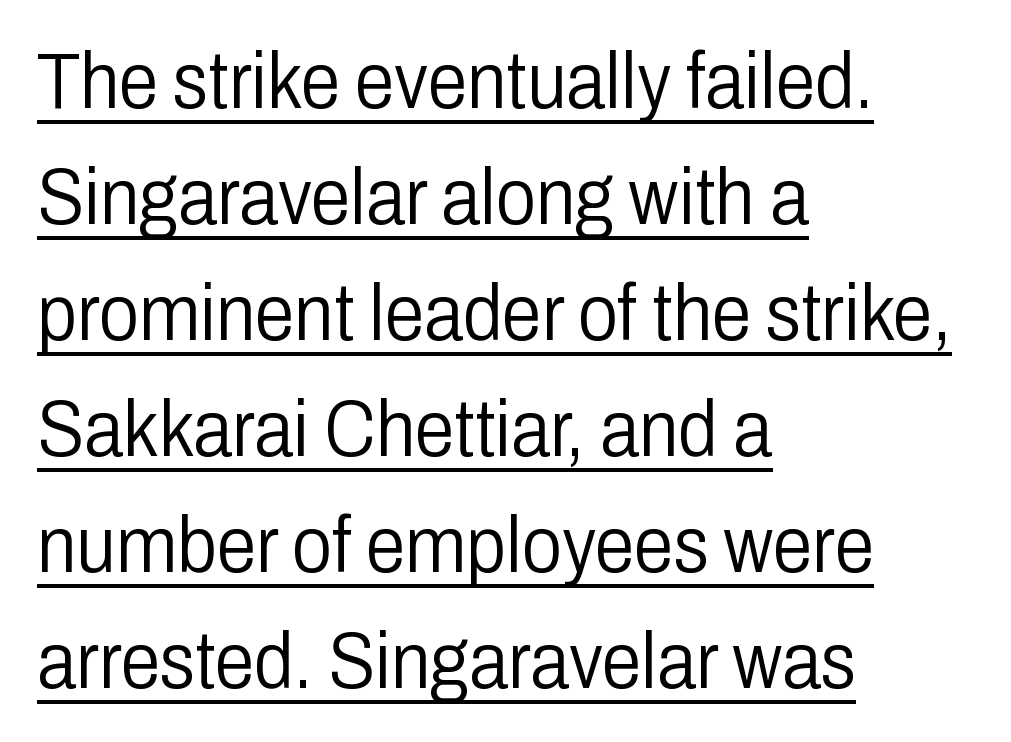
Evenly set lines give the paragraph a standard silhouette. Is there an underline? Yes — a line sits under the letters. This sample is left-justified, so line endings fall wherever the words run out. Here the designer chose a conventional face with non-uniform glyph widths. A typesetter would call this zero additional tracking.
